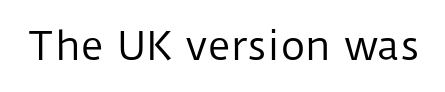
Q: Is the text bold? A: No.
Q: Is the text italic (slanted)? A: No, it is upright.
Q: Is the typeface a serif or a sans-serif typeface? A: Sans-serif.
Q: Is the text underlined? A: No.
Q: Is the spacing between letters normal or unusually wide? A: Normal.
Q: Width (condensed, normal, or wide)? A: Normal.
Q: Stroke contrast? A: Low.
Q: x-height? A: Medium.
Q: Monospaced? A: No.
